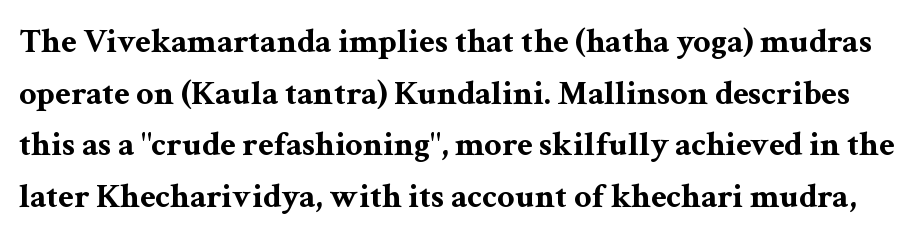
Q: Is the text bold? A: Yes.
Q: Is the text italic (slanted)? A: No, it is upright.
Q: Is the typeface a serif or a sans-serif typeface? A: Serif.
Q: Is the text underlined? A: No.
Q: Is the spacing between letters normal or unusually wide? A: Normal.
Q: Is the spacing between lines tight, normal or loose? A: Normal.
Q: Width (condensed, normal, or wide)? A: Wide.
Q: Stroke contrast? A: Medium.
Q: x-height? A: Medium.
Q: Monospaced? A: No.
